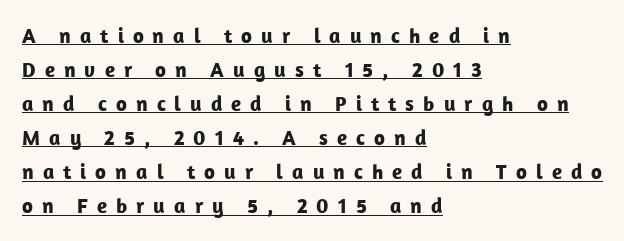
Q: Is the text bold? A: Yes.
Q: Is the text italic (slanted)? A: No, it is upright.
Q: Is the text underlined? A: Yes.
Q: How is the paragraph aligned? A: Left-aligned.
Q: Is the spacing between letters normal or unusually wide? A: Unusually wide.
Q: Is the spacing between lines tight, normal or loose? A: Normal.
